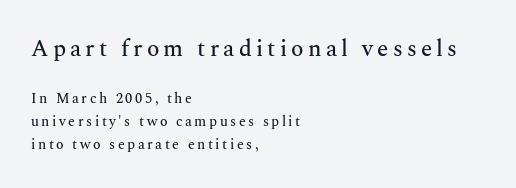
Q: Is the text italic (slanted)? A: No, it is upright.
Q: Is the text underlined? A: No.
Q: How is the paragraph aligned? A: Left-aligned.
Q: Is the spacing between lines tight, normal or loose? A: Normal.
Q: Which block of text is set in a larger size, the first (top) or the second (bottom)? A: The first (top) one.
